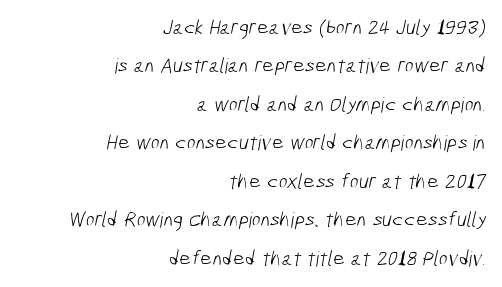
The strokes carry an ordinary text weight at most. Quick note: underline off. Students, note that the glyphs here touch the page at normal intervals. In CSS terms this would be text-align: right.
